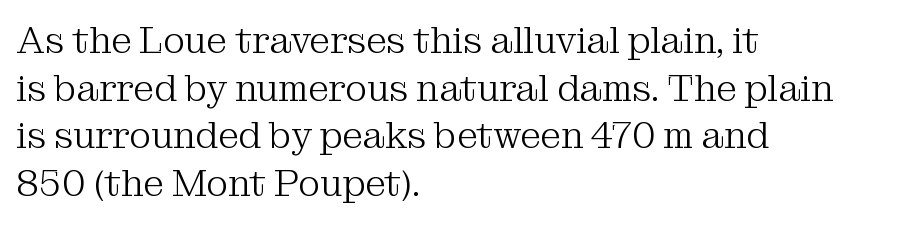
The image shows 37 px light serif type, upright; set left-aligned, normal line spacing (1.29x), normal letter spacing, not underlined; medium stroke contrast and a medium x-height.
